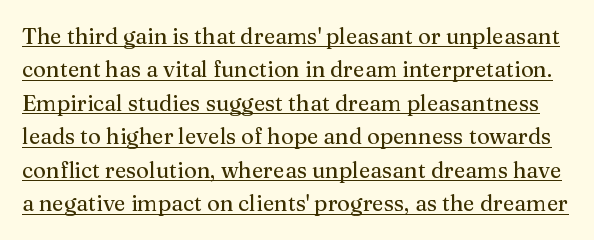
{"italic": "no", "underline": "yes", "line_spacing": "normal", "line_spacing_ratio": 1.52, "letter_spacing": "normal", "letter_spacing_em": 0.0, "glyph_px": 22}
